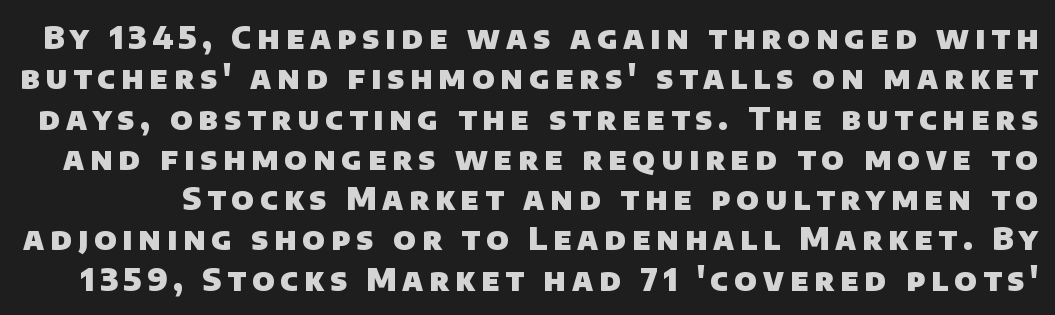
The image shows 31 px heavy sans-serif type; set normal line spacing (1.3x), not underlined; low stroke contrast and a large x-height.
